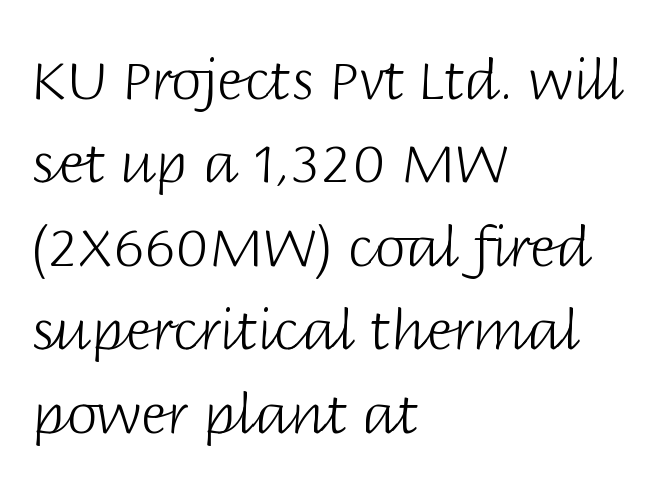
Q: Is the text bold? A: No.
Q: Is the text italic (slanted)? A: No, it is upright.
Q: Is the typeface a serif or a sans-serif typeface? A: Sans-serif.
Q: Is the text underlined? A: No.
Q: How is the paragraph aligned? A: Left-aligned.
Q: Is the spacing between letters normal or unusually wide? A: Normal.
Q: Is the spacing between lines tight, normal or loose? A: Normal.
Q: Width (condensed, normal, or wide)? A: Normal.
Q: Stroke contrast? A: Low.
Q: x-height? A: Large.
Q: Monospaced? A: No.
